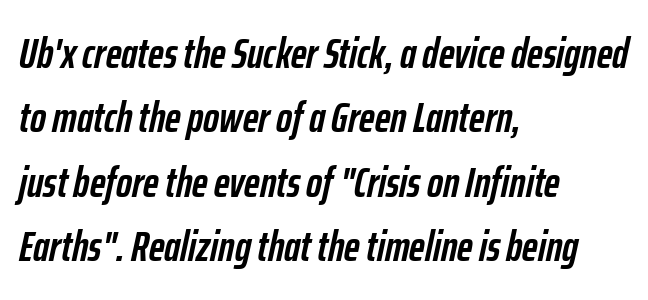
The characters look thick and weighty, a clear bold. Leading matches the norm, producing a regular column. Is the letter spacing exaggerated? No — it looks like the ordinary default. Check under the words: just untouched page.
